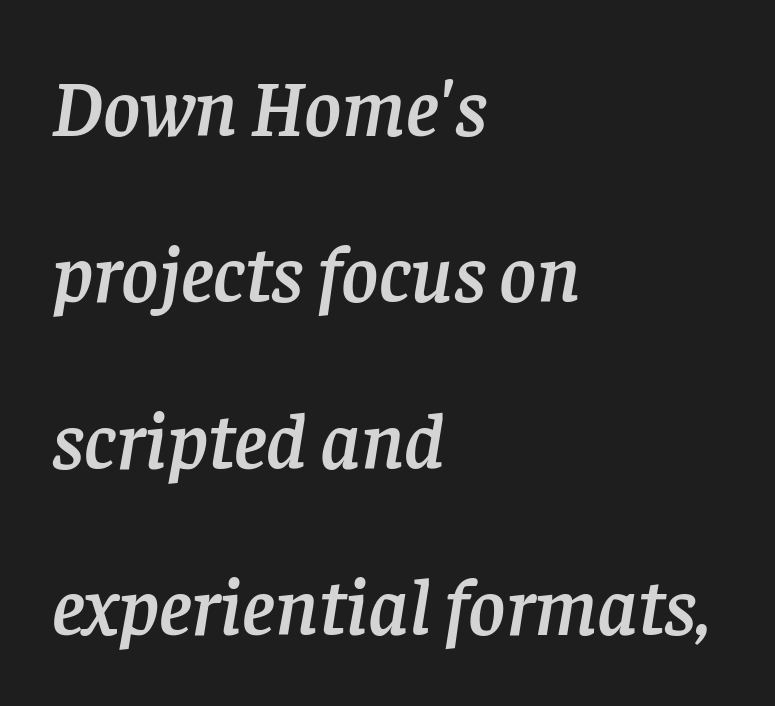
The image shows 80 px serif type, italic (leaning right); set left-aligned, loose line spacing (2.08x), normal letter spacing, not underlined; low stroke contrast and a large x-height.
